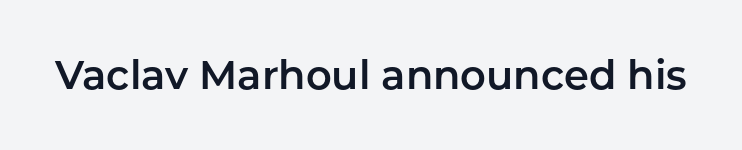
{"serif": "no", "italic": "no", "width": "normal", "stroke_contrast": "low", "x_height": "medium", "monospaced": "no", "underline": "no", "letter_spacing": "normal", "letter_spacing_em": 0.0, "glyph_px": 40}
